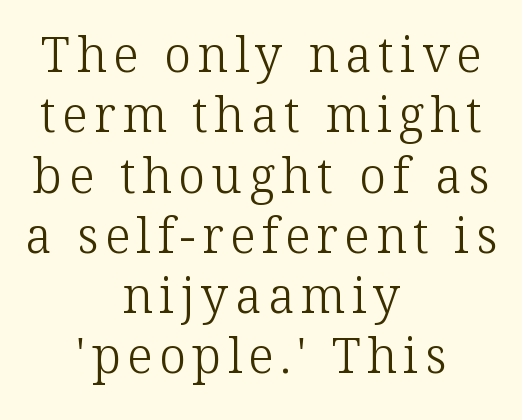
Q: Is the text bold? A: No.
Q: Is the text italic (slanted)? A: No, it is upright.
Q: Is the typeface a serif or a sans-serif typeface? A: Serif.
Q: Is the text underlined? A: No.
Q: How is the paragraph aligned? A: Centered.
Q: Width (condensed, normal, or wide)? A: Normal.
Q: Stroke contrast? A: Low.
Q: x-height? A: Medium.
Q: Monospaced? A: No.
